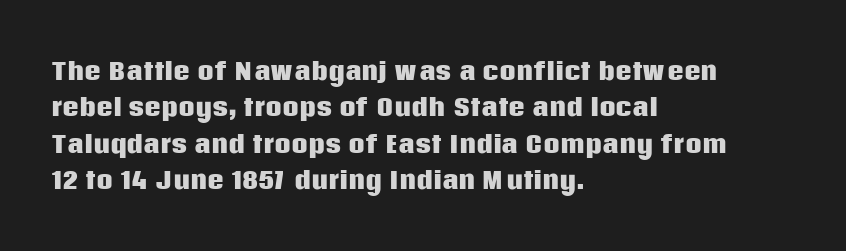
The image shows 23 px bold type, upright; set left-aligned, normal line spacing (1.58x), normal letter spacing, not underlined.
